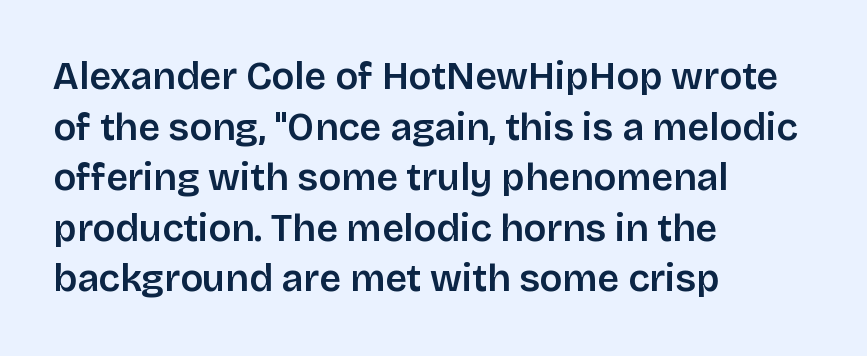
{"serif": "no", "italic": "no", "width": "normal", "stroke_contrast": "low", "x_height": "large", "monospaced": "no", "underline": "no", "align": "left", "line_spacing": "normal", "line_spacing_ratio": 1.33, "letter_spacing": "normal", "letter_spacing_em": 0.0, "glyph_px": 38}
